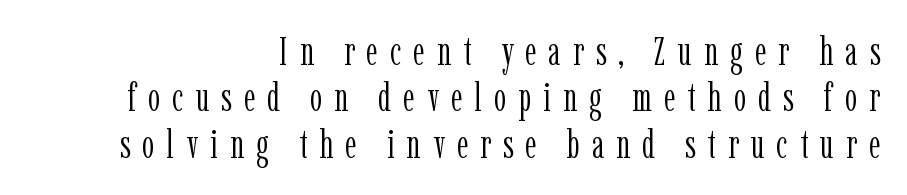
The image shows 39 px light, condensed serif type, upright; set right-aligned, line spacing 1.19x, unusually wide letter spacing (+0.31 em), not underlined; low stroke contrast and a medium x-height.
